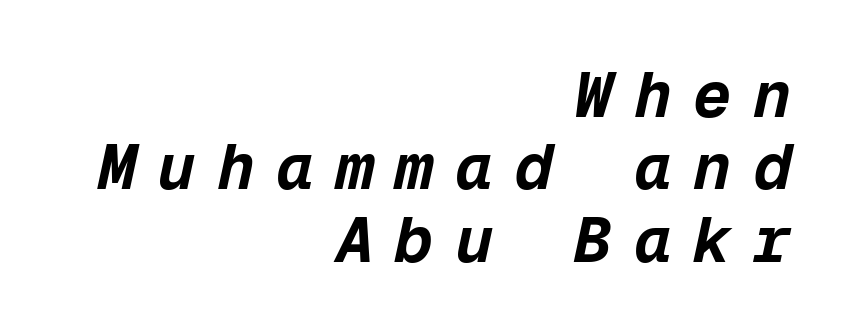
The lines are packed closely together with very little leading. The font is running at its bold setting. The letters are slanted; this is an italic face. What stands out about the letter spacing? Its width — letters are far apart. Just letters on the line, the space beneath them empty.
